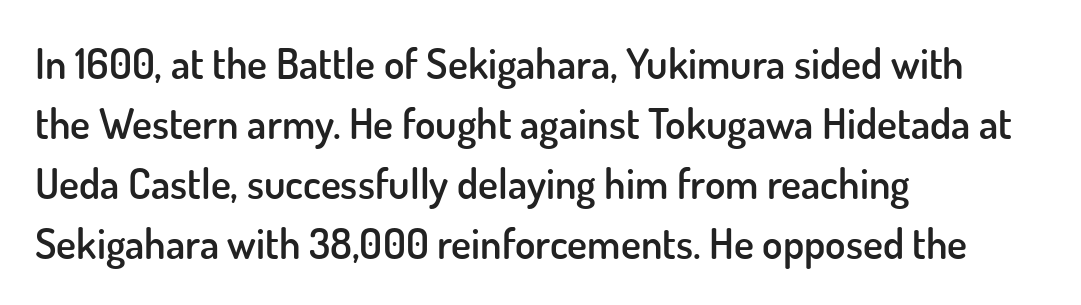
Character widths vary here, with narrow letters taking less room than wide ones. Characters remain perfectly vertical along every line. No word sits above an underline. Does the copy run flush right? No — it runs flush left.
